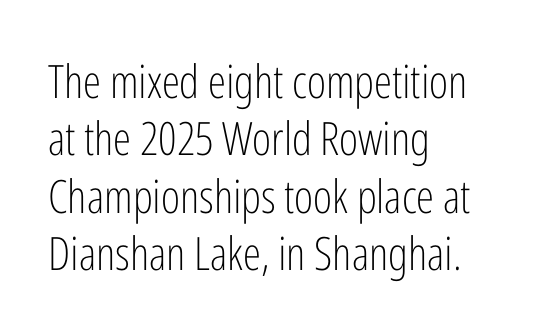
Notice how descenders clear the ascenders below comfortably — that's standard leading. Here the glyphs are tracked normally, forming tight word shapes. The font's upright variant was chosen for this text. The rendering anchors every line to the left-hand side. Only glyphs here, with clear space below each row.
